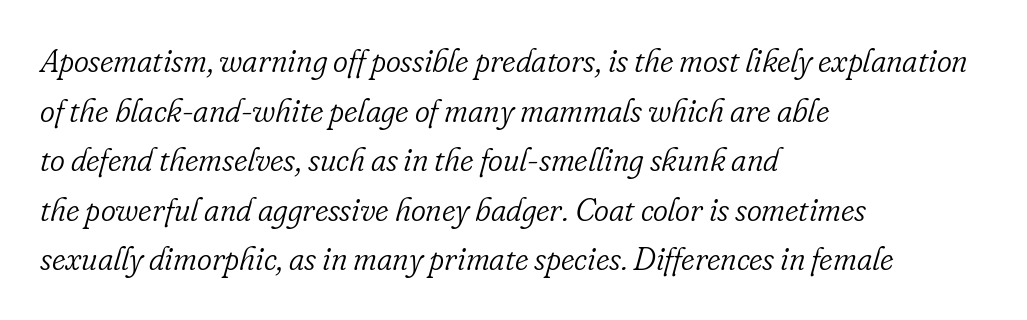
The image shows 32 px light serif type, italic (leaning right); set left-aligned, normal line spacing (1.55x), normal letter spacing, not underlined; low stroke contrast and a small x-height.
